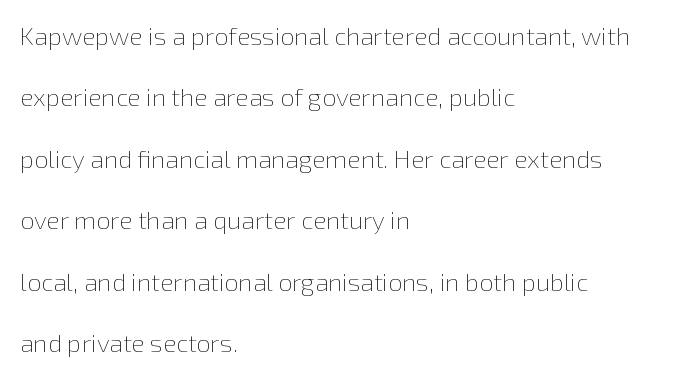
The image shows 25 px text type, upright; set left-aligned, loose line spacing (2.46x), normal letter spacing, not underlined.
